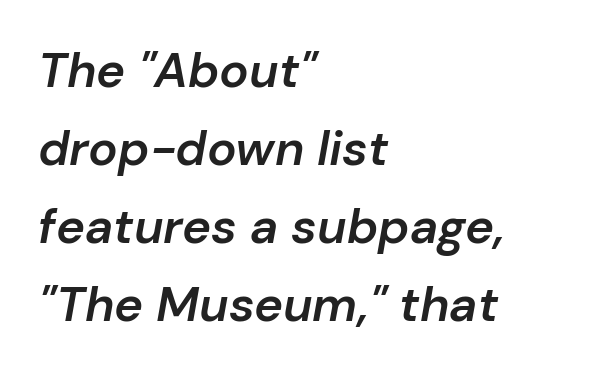
Q: Is the text bold? A: Semi-bold.
Q: Is the text italic (slanted)? A: Yes, it leans right by about 10 degrees.
Q: Is the text underlined? A: No.
Q: How is the paragraph aligned? A: Left-aligned.
Q: Is the spacing between letters normal or unusually wide? A: Normal.
Q: Is the spacing between lines tight, normal or loose? A: Normal.
Q: Width (condensed, normal, or wide)? A: Normal.
Q: Stroke contrast? A: Low.
Q: x-height? A: Medium.
Q: Monospaced? A: No.
